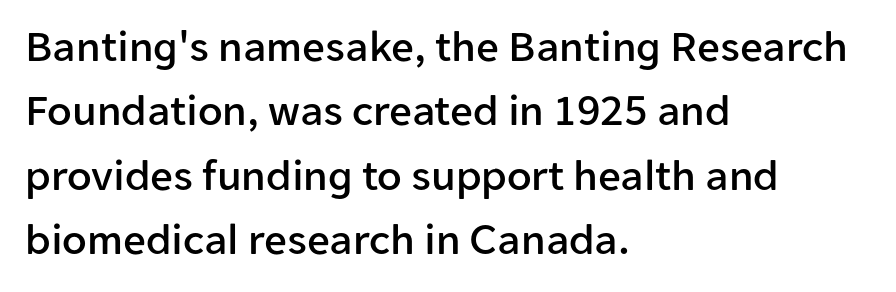
Here the designer chose a conventional face with non-uniform glyph widths. Line spacing here is normal. Check where the strokes stop: nothing finishes them off — pure sans. The tracking reads as untouched default to a designer's eye. This is the regular roman posture of the typeface.
